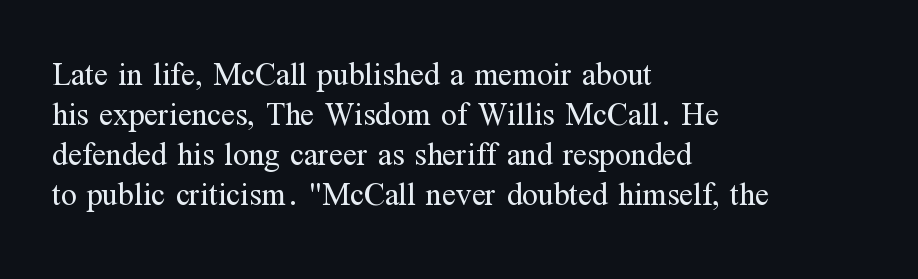
Nothing heavy about these letters — not bold at all. The ragged edge is on the right, which tells us the setting is flush left. The designer went with a serif here, giving each stem small feet. The horizontal fit of the characters is conventional and even.
